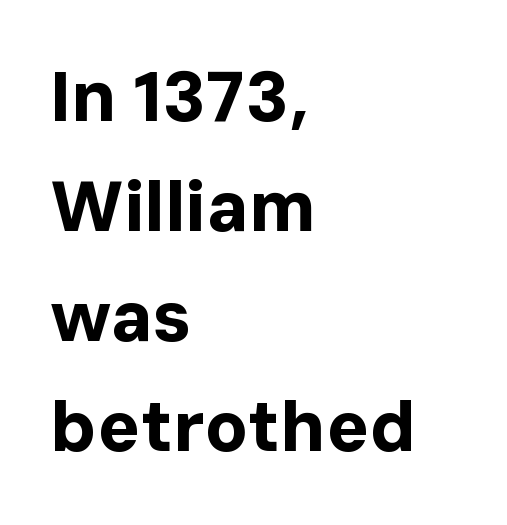
The image shows 71 px bold sans-serif type, upright; set left-aligned, normal line spacing (1.55x), normal letter spacing, not underlined; low stroke contrast and a medium x-height.
